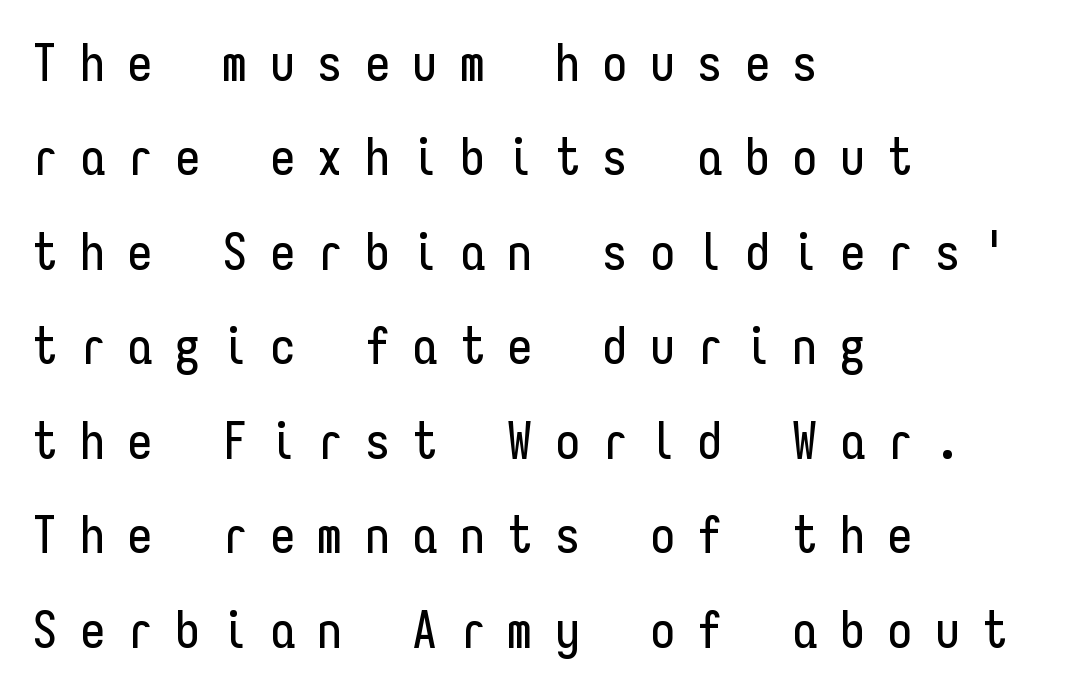
The image shows 50 px condensed sans-serif type, upright, monospaced; set left-aligned, line spacing 1.89x, unusually wide letter spacing (+0.45 em), not underlined; low stroke contrast and a medium x-height.
